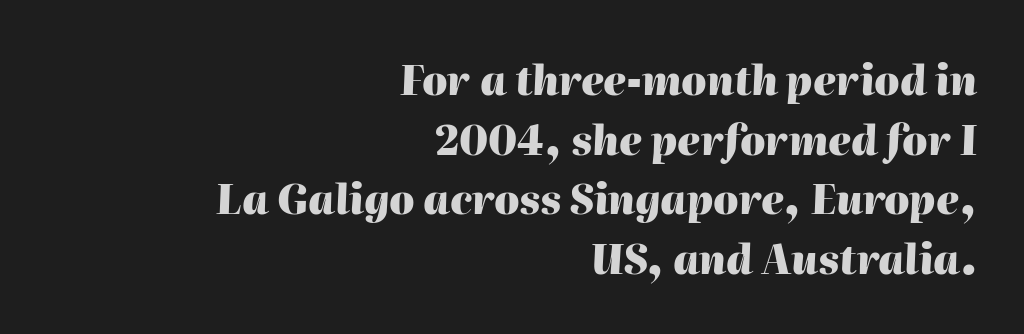
The image shows 40 px heavy type, italic (leaning right); set right-aligned, normal line spacing (1.49x), normal letter spacing, not underlined; high stroke contrast and a medium x-height.
